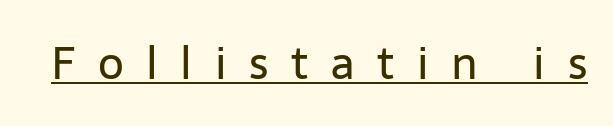
This rendering widens character spacing well past its baseline value. The face used here is proportionally spaced, like ordinary book or web type. The characters display no serif detailing; their extremities are plain. Unlike italic type, these characters show no tilt at all. These characters rest on top of a visible drawn line. Caption: face not bold, strokes unweighted.
